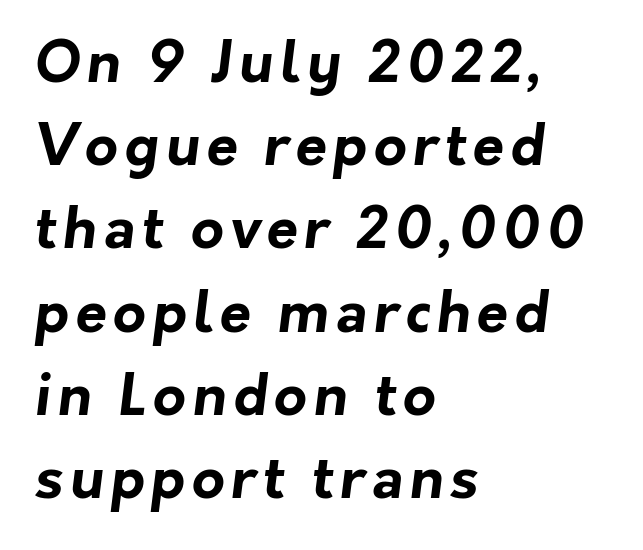
Nope, no serifs anywhere on these letters. The letters are bold, with thick, heavy strokes. This rendering features lettering with no underline. One-word summary of the alignment: left. A typesetter would call this proportional, since set widths differ per character. This block has exactly the height ordinary leading produces.
